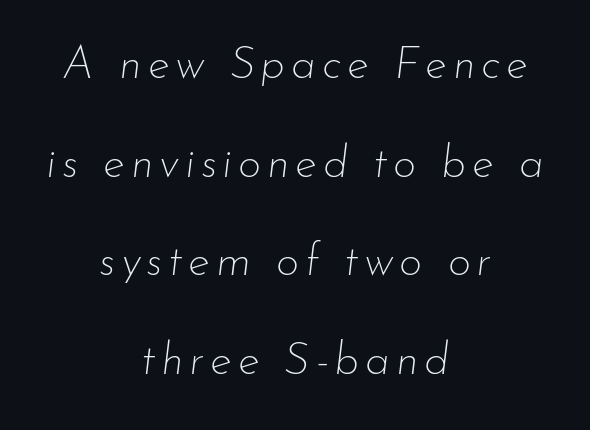
Q: Is the text bold? A: No.
Q: Is the text italic (slanted)? A: Yes, it leans right by about 7 degrees.
Q: Is the text underlined? A: No.
Q: How is the paragraph aligned? A: Centered.
Q: Is the spacing between lines tight, normal or loose? A: Loose.
Q: Width (condensed, normal, or wide)? A: Normal.
Q: Stroke contrast? A: Low.
Q: x-height? A: Small.
Q: Monospaced? A: No.
